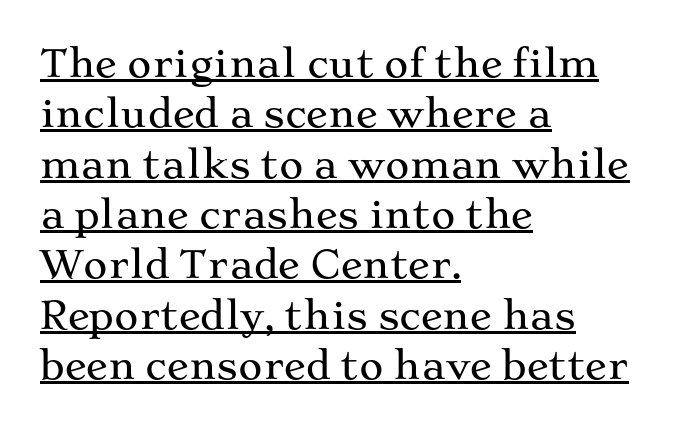
A typesetter would mark this as roman, not italic. Observe the ordinary spacing: letters are neighbours, not strangers. Where is the straight margin? On the left. These lines are rendered in a variable-pitch font. The vertical gap from one line to the next is medium. This sample carries an underscore along the baseline area.
